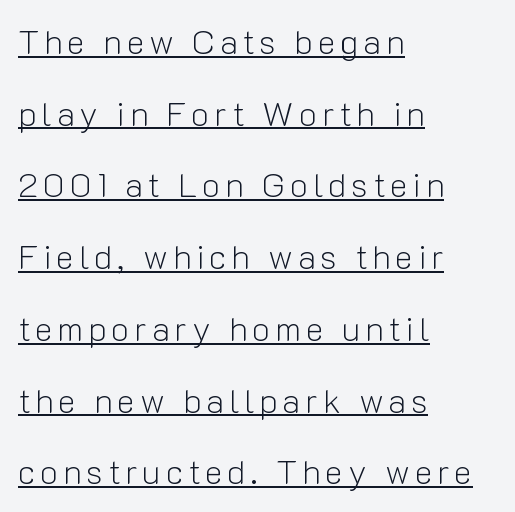
The image shows 34 px light sans-serif type, upright; set left-aligned, loose line spacing (2.11x), underlined; low stroke contrast and a medium x-height.
